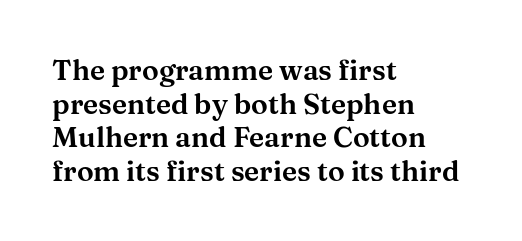
Q: Is the text italic (slanted)? A: No, it is upright.
Q: Is the typeface a serif or a sans-serif typeface? A: Serif.
Q: Is the text underlined? A: No.
Q: How is the paragraph aligned? A: Left-aligned.
Q: Is the spacing between letters normal or unusually wide? A: Normal.
Q: Width (condensed, normal, or wide)? A: Wide.
Q: Stroke contrast? A: Medium.
Q: x-height? A: Medium.
Q: Monospaced? A: No.
